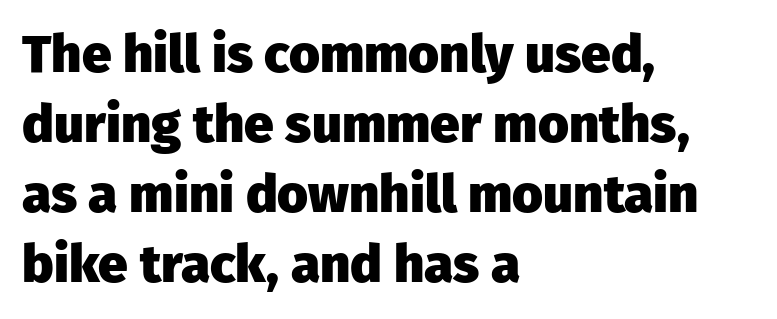
The image shows 53 px heavy sans-serif type, upright; set left-aligned, normal line spacing (1.32x), normal letter spacing, not underlined; low stroke contrast and a medium x-height.
